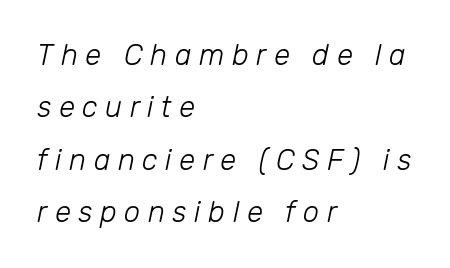
The image shows 29 px light type, italic (leaning right); set left-aligned, line spacing 1.81x, unusually wide letter spacing (+0.26 em), not underlined; low stroke contrast and a medium x-height.
